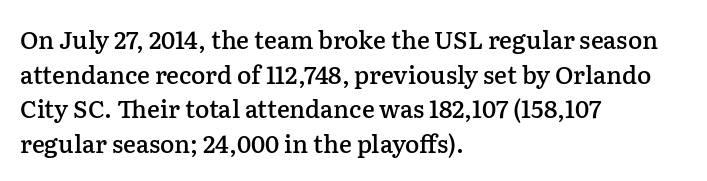
{"italic": "no", "bold": "semi", "underline": "no", "align": "left", "line_spacing": "normal", "line_spacing_ratio": 1.44, "letter_spacing": "normal", "letter_spacing_em": 0.0, "glyph_px": 24}
